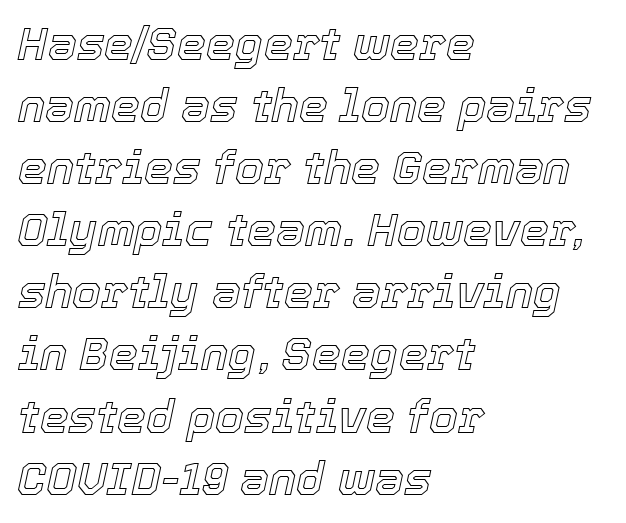
Q: Is the text italic (slanted)? A: Yes, it leans right by about 12 degrees.
Q: Is the text underlined? A: No.
Q: How is the paragraph aligned? A: Left-aligned.
Q: Is the spacing between letters normal or unusually wide? A: Normal.
Q: Is the spacing between lines tight, normal or loose? A: Normal.
Q: Width (condensed, normal, or wide)? A: Normal.
Q: x-height? A: Medium.
Q: Monospaced? A: No.
